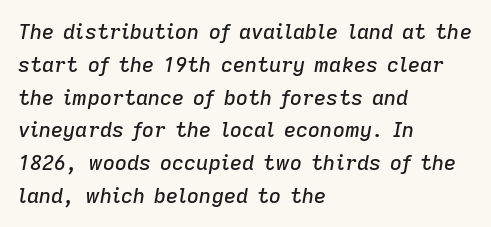
The image shows 21 px text type, italic (leaning right); set left-aligned, normal line spacing (1.56x), normal letter spacing, not underlined.
